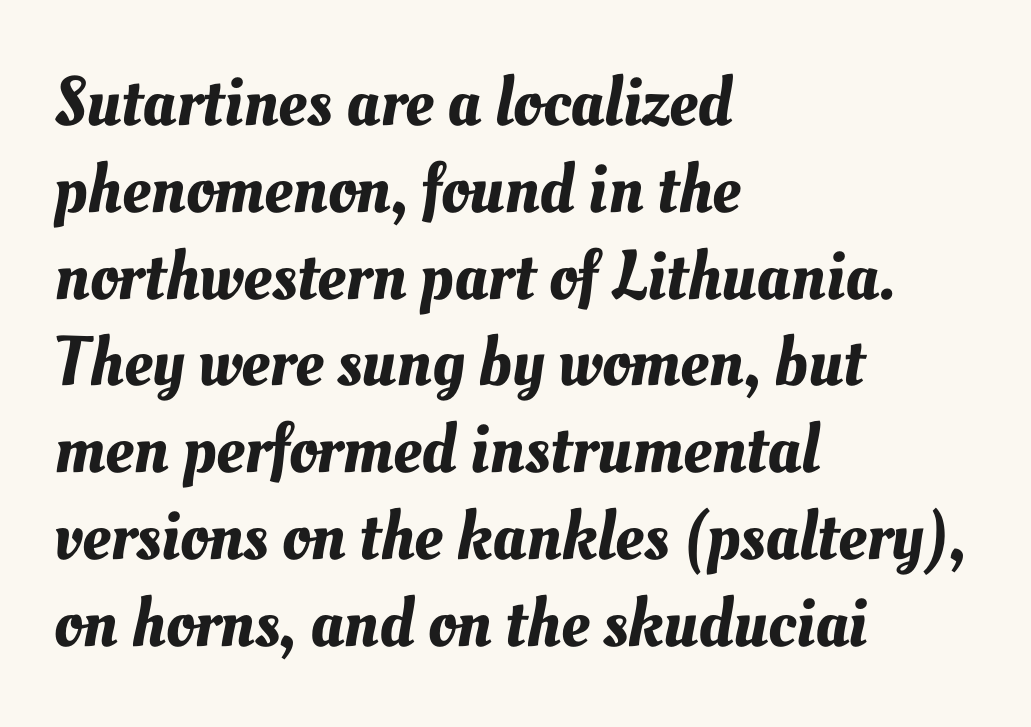
Q: Is the text underlined? A: No.
Q: How is the paragraph aligned? A: Left-aligned.
Q: Is the spacing between letters normal or unusually wide? A: Normal.
Q: Width (condensed, normal, or wide)? A: Normal.
Q: Stroke contrast? A: Medium.
Q: x-height? A: Small.
Q: Monospaced? A: No.
